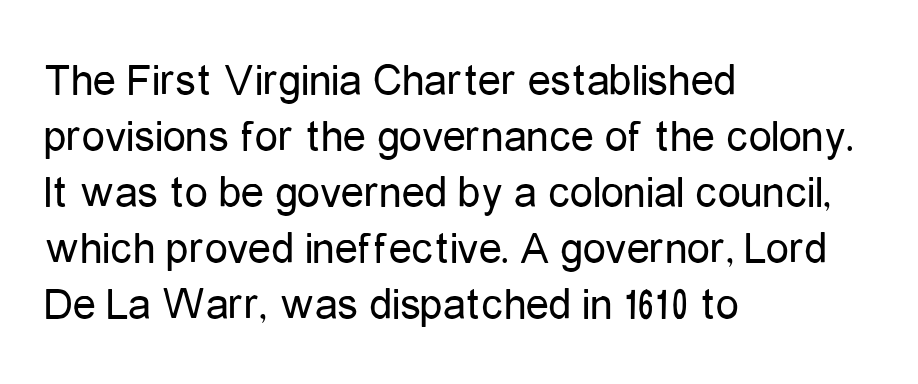
Posture: straight, roman, zero tilt. Weight: not bold — regular or lighter. Stroke terminals: plain, sans-serif. Here the glyphs are tracked normally, forming tight word shapes. Unmarked baselines from the first word to the last.
